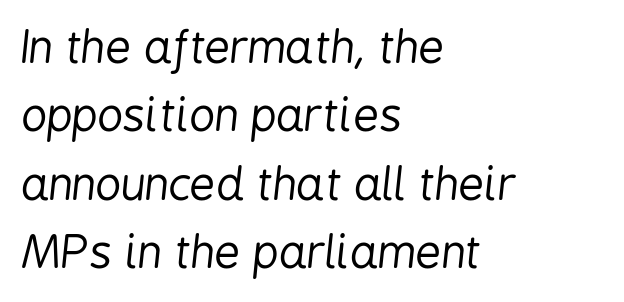
{"italic": "yes", "lean": "right", "slant_degrees": 6, "bold": "no", "weight": "regular", "width": "condensed", "stroke_contrast": "low", "x_height": "medium", "monospaced": "no", "underline": "no", "align": "left", "line_spacing": "normal", "line_spacing_ratio": 1.52, "letter_spacing": "normal", "letter_spacing_em": 0.0, "glyph_px": 45}
